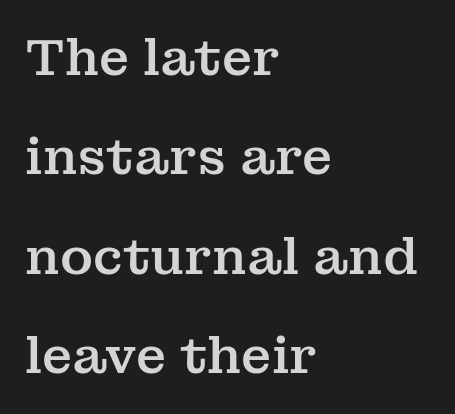
{"serif": "yes", "italic": "no", "width": "normal", "stroke_contrast": "medium", "x_height": "medium", "monospaced": "no", "underline": "no", "align": "left", "line_spacing": "loose", "line_spacing_ratio": 1.99, "letter_spacing": "normal", "letter_spacing_em": 0.0, "glyph_px": 50}
